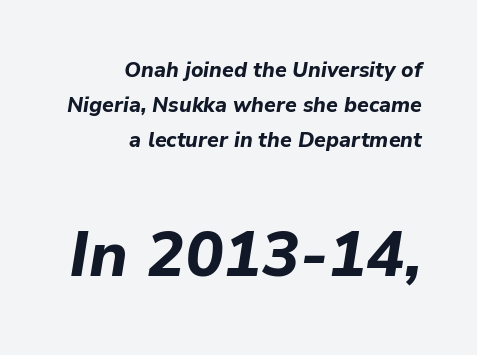
{"italic": "yes", "lean": "right", "slant_degrees": 9, "bold": "yes", "weight": "bold", "width": "normal", "stroke_contrast": "low", "x_height": "medium", "monospaced": "no", "underline": "no", "align": "right", "line_spacing": "normal", "line_spacing_ratio": 1.67, "letter_spacing": "normal", "letter_spacing_em": 0.0, "larger_block": "second", "size_ratio": 3.05, "glyph_px": 64}
